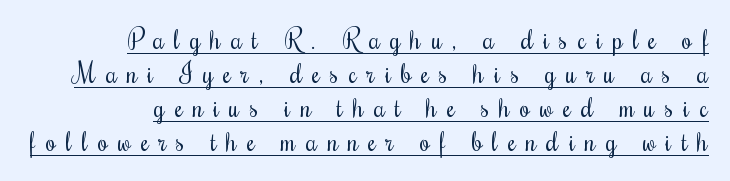
Q: Is the text bold? A: No.
Q: Is the text italic (slanted)? A: Yes.
Q: Is the text underlined? A: Yes.
Q: How is the paragraph aligned? A: Right-aligned.
Q: Is the spacing between letters normal or unusually wide? A: Unusually wide.
Q: Is the spacing between lines tight, normal or loose? A: Normal.
